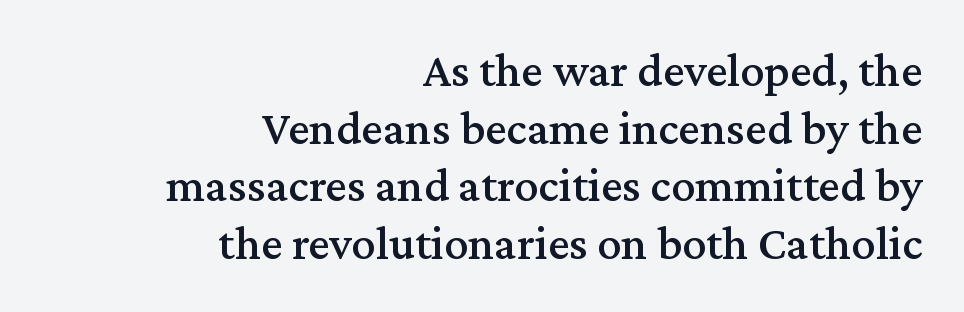
Q: Is the text italic (slanted)? A: No, it is upright.
Q: Is the typeface a serif or a sans-serif typeface? A: Serif.
Q: Is the text underlined? A: No.
Q: How is the paragraph aligned? A: Right-aligned.
Q: Is the spacing between letters normal or unusually wide? A: Normal.
Q: Width (condensed, normal, or wide)? A: Normal.
Q: Stroke contrast? A: Medium.
Q: x-height? A: Medium.
Q: Monospaced? A: No.
